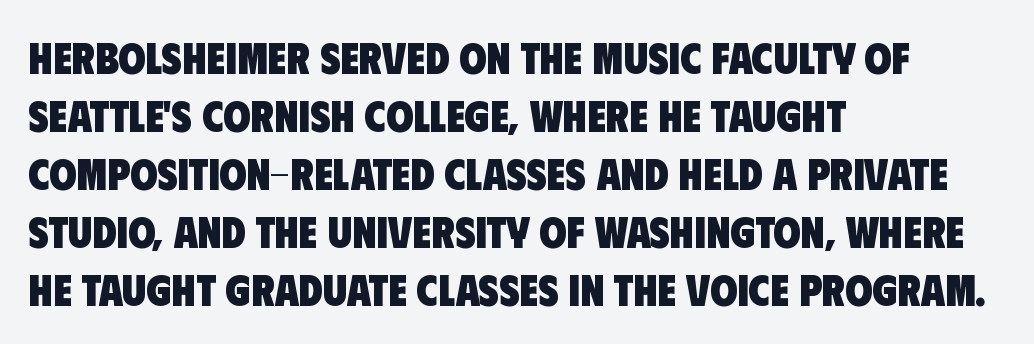
Q: Is the text bold? A: Yes.
Q: Is the typeface a serif or a sans-serif typeface? A: Sans-serif.
Q: Is the text underlined? A: No.
Q: How is the paragraph aligned? A: Left-aligned.
Q: Is the spacing between letters normal or unusually wide? A: Normal.
Q: Is the spacing between lines tight, normal or loose? A: Normal.
Q: Width (condensed, normal, or wide)? A: Condensed.
Q: Stroke contrast? A: Low.
Q: x-height? A: Large.
Q: Monospaced? A: No.
